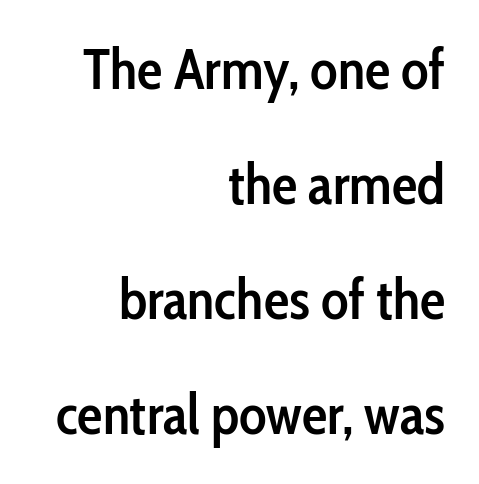
Q: Is the text bold? A: Semi-bold.
Q: Is the text italic (slanted)? A: No, it is upright.
Q: Is the typeface a serif or a sans-serif typeface? A: Sans-serif.
Q: Is the text underlined? A: No.
Q: How is the paragraph aligned? A: Right-aligned.
Q: Is the spacing between letters normal or unusually wide? A: Normal.
Q: Is the spacing between lines tight, normal or loose? A: Loose.
Q: Width (condensed, normal, or wide)? A: Condensed.
Q: Stroke contrast? A: Low.
Q: x-height? A: Medium.
Q: Monospaced? A: No.
